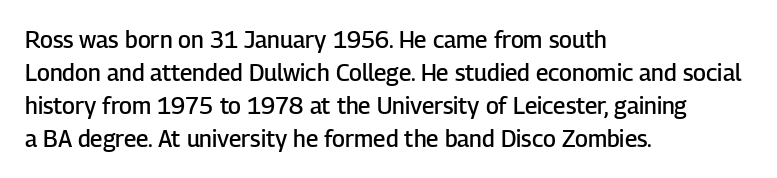
Q: Is the text bold? A: Semi-bold.
Q: Is the text italic (slanted)? A: No, it is upright.
Q: Is the text underlined? A: No.
Q: How is the paragraph aligned? A: Left-aligned.
Q: Is the spacing between letters normal or unusually wide? A: Normal.
Q: Is the spacing between lines tight, normal or loose? A: Normal.
